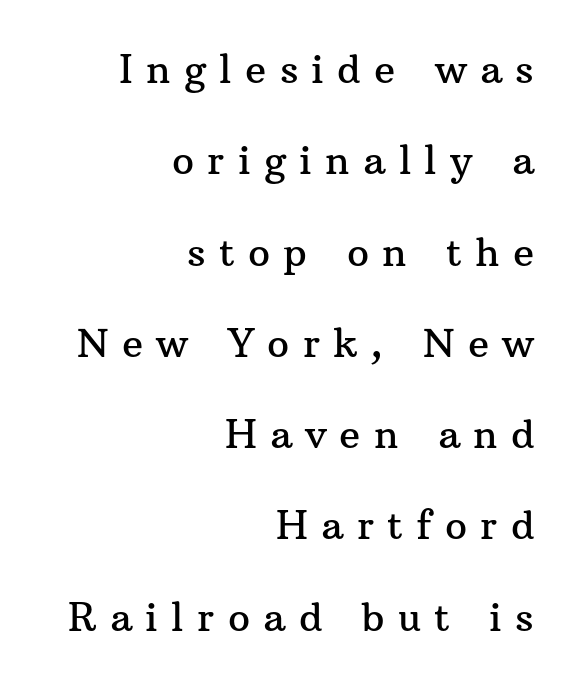
The image shows 39 px serif type, upright; set right-aligned, loose line spacing (2.34x), unusually wide letter spacing (+0.34 em), not underlined; medium stroke contrast and a medium x-height.
